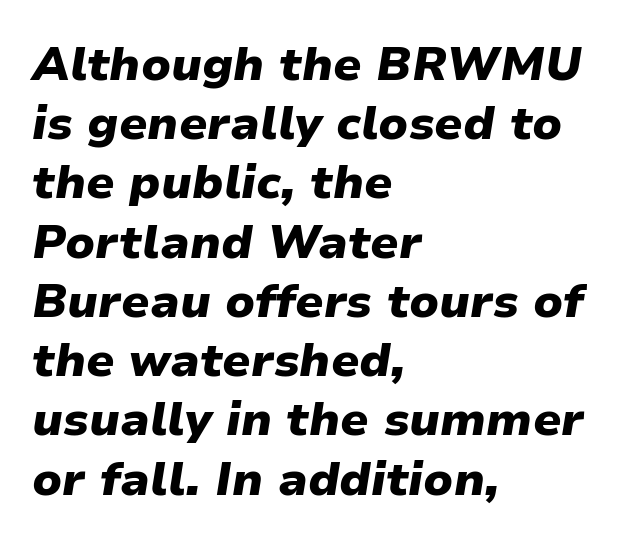
Q: Is the text bold? A: Yes.
Q: Is the text italic (slanted)? A: Yes, it leans right by about 9 degrees.
Q: Is the text underlined? A: No.
Q: How is the paragraph aligned? A: Left-aligned.
Q: Is the spacing between letters normal or unusually wide? A: Normal.
Q: Is the spacing between lines tight, normal or loose? A: Normal.
Q: Width (condensed, normal, or wide)? A: Normal.
Q: Stroke contrast? A: Low.
Q: x-height? A: Medium.
Q: Monospaced? A: No.
